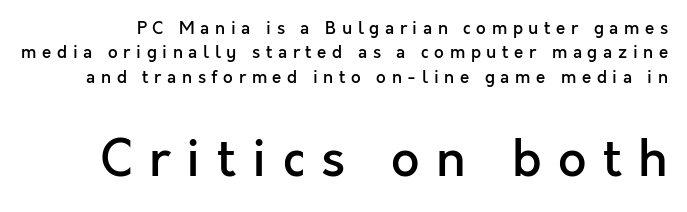
Q: Is the text bold? A: Semi-bold.
Q: Is the text italic (slanted)? A: No, it is upright.
Q: Is the typeface a serif or a sans-serif typeface? A: Sans-serif.
Q: Is the text underlined? A: No.
Q: Is the spacing between letters normal or unusually wide? A: Unusually wide.
Q: Is the spacing between lines tight, normal or loose? A: Normal.
Q: Which block of text is set in a larger size, the first (top) or the second (bottom)? A: The second (bottom) one.
Q: Width (condensed, normal, or wide)? A: Normal.
Q: x-height? A: Medium.
Q: Monospaced? A: No.
